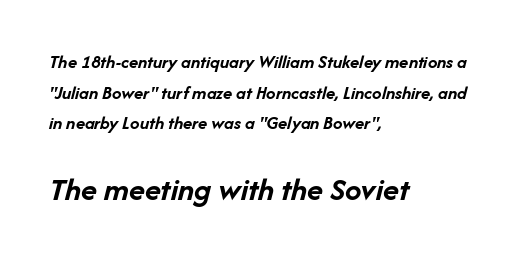
The image shows 33 px semibold type, italic (leaning right); set left-aligned, normal line spacing (1.61x), normal letter spacing, not underlined; the second (bottom) block is 1.74x larger; low stroke contrast and a medium x-height.
